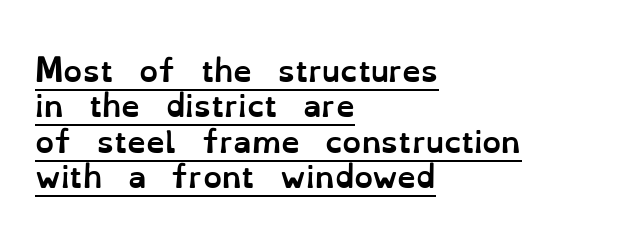
The image shows 30 px semibold type, upright; set left-aligned, line spacing 1.18x, normal letter spacing, underlined; low stroke contrast and a small x-height.
